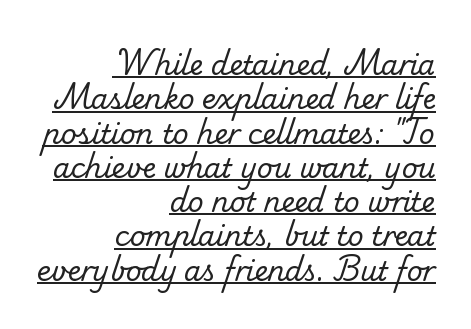
Q: Is the text bold? A: No.
Q: Is the text underlined? A: Yes.
Q: How is the paragraph aligned? A: Right-aligned.
Q: Is the spacing between letters normal or unusually wide? A: Normal.
Q: Is the spacing between lines tight, normal or loose? A: Normal.
